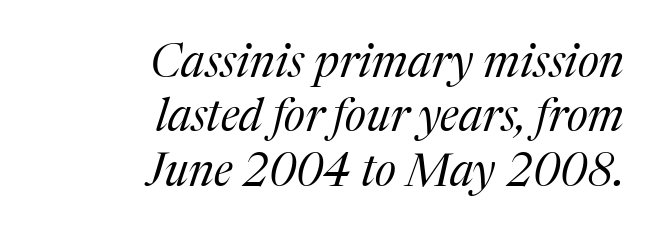
The setting favours the right margin, as signatures and pull-quotes sometimes do. Each word holds together tightly as a unit, with standard inter-letter gaps. The typeface chosen for these lines features serifs. The typography opts for an oblique posture over an upright one.
